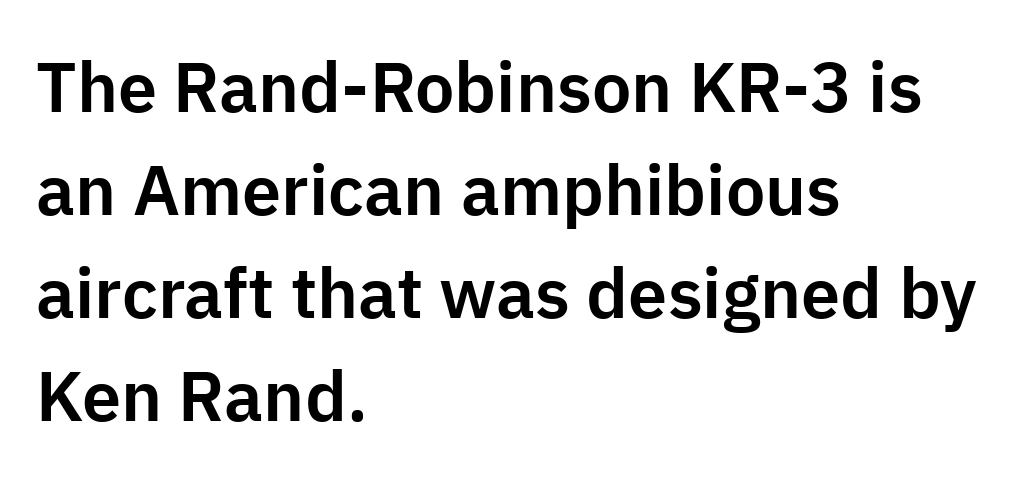
The image shows 70 px sans-serif type, upright; set left-aligned, normal line spacing (1.47x), normal letter spacing, not underlined; low stroke contrast and a medium x-height.
